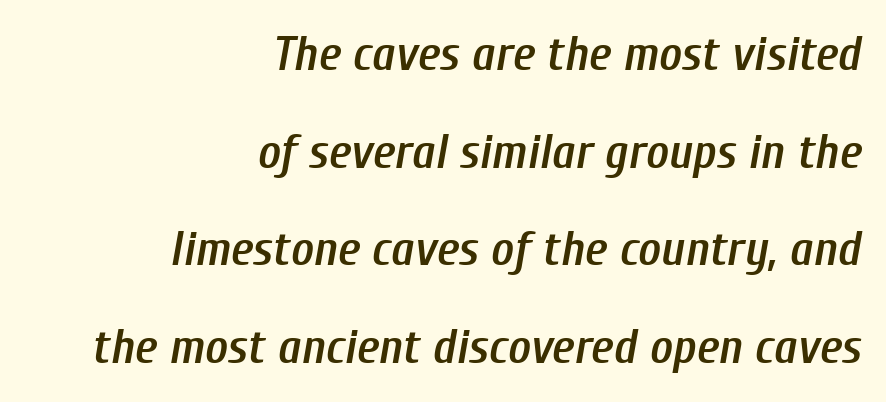
You could call the tracking neutral — neither tight nor loose. A fair bit of extra ink — the face is semibold, not bold. Looks like regular typesetting: each glyph gets only the width it needs. All the whitespace from short lines collects on the left. The specimen reads as italic at a glance. The leading is generous, giving the passage an open texture.
